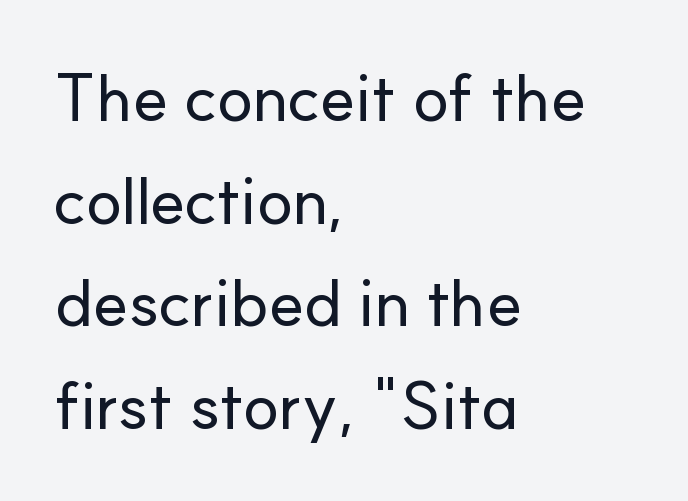
The rendering uses natural spacing where letterforms have individual widths. The letters stand straight up with perfectly vertical stems. Layout note: lines flush left. The horizontal fit of the characters is conventional and even. The leading is moderate, giving the passage an even texture. The passage shown is not underscored anywhere.
